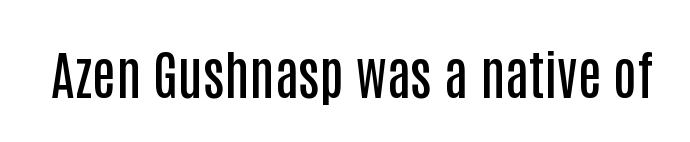
The image shows 53 px semibold, condensed sans-serif type, upright; set normal letter spacing, not underlined; low stroke contrast and a large x-height.
